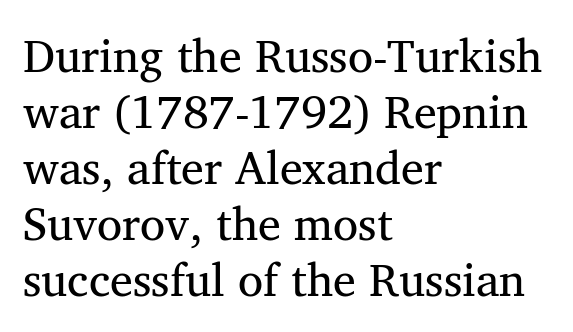
The type is set solid horizontally, with unmodified tracking. Ordinary non-slanted type is in use. Yep, those are serifs on the letters. Character widths vary here, with narrow letters taking less room than wide ones. The lines are quadded left.
